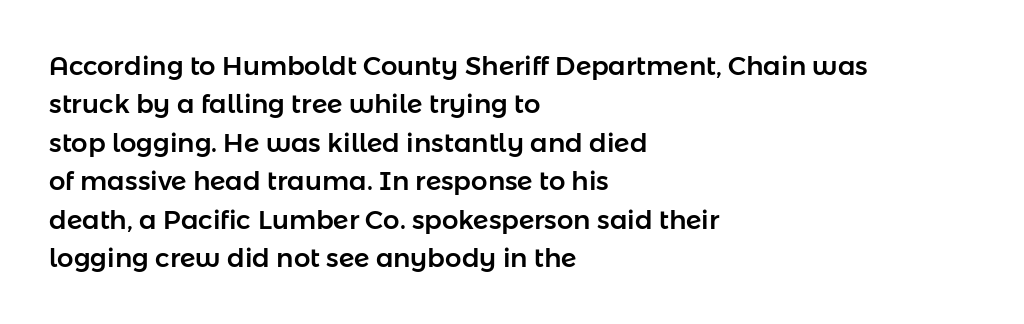
These lines keep a tight, regular rhythm from letter to letter. A student would call this left alignment; a typographer would say flush left, rag right. Descenders are the only things crossing below the line. Evenly set lines give the paragraph a standard silhouette. Ordinary non-slanted type is in use.
